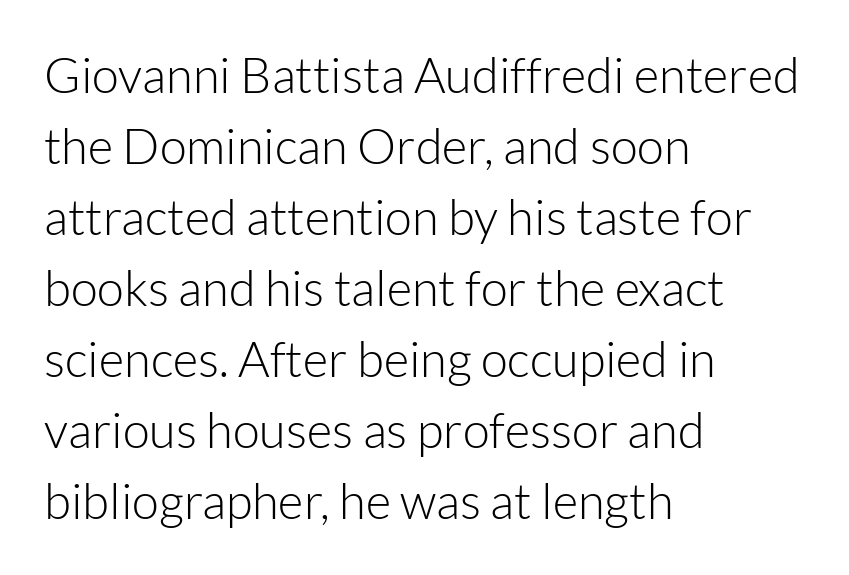
Nobody touched the tracking dial on this one. A clean baseline with only descenders dipping below it. A light-to-regular cut is what we see here. The specimen reads as upright at a glance. Think of a printed novel: that variable character pitch is what you see here.
